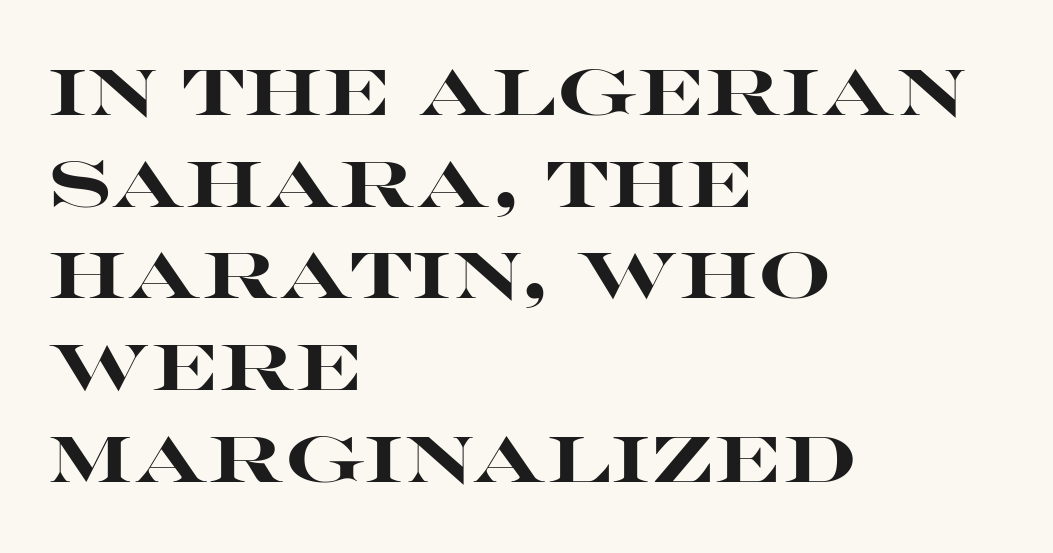
{"italic": "no", "bold": "yes", "weight": "heavy", "width": "wide", "stroke_contrast": "high", "x_height": "large", "monospaced": "no", "underline": "no", "align": "left", "line_spacing": "normal", "line_spacing_ratio": 1.41, "letter_spacing": "normal", "letter_spacing_em": 0.0, "glyph_px": 65}
